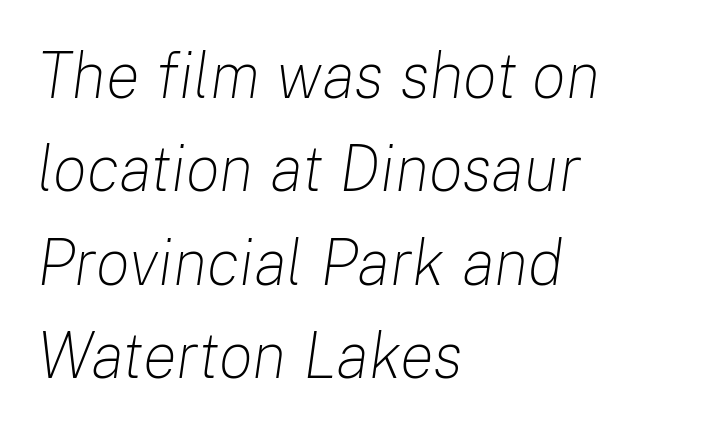
Q: Is the text bold? A: No.
Q: Is the text italic (slanted)? A: Yes, it leans right by about 8 degrees.
Q: Is the text underlined? A: No.
Q: How is the paragraph aligned? A: Left-aligned.
Q: Is the spacing between letters normal or unusually wide? A: Normal.
Q: Is the spacing between lines tight, normal or loose? A: Normal.
Q: Width (condensed, normal, or wide)? A: Normal.
Q: Stroke contrast? A: Low.
Q: x-height? A: Medium.
Q: Monospaced? A: No.
